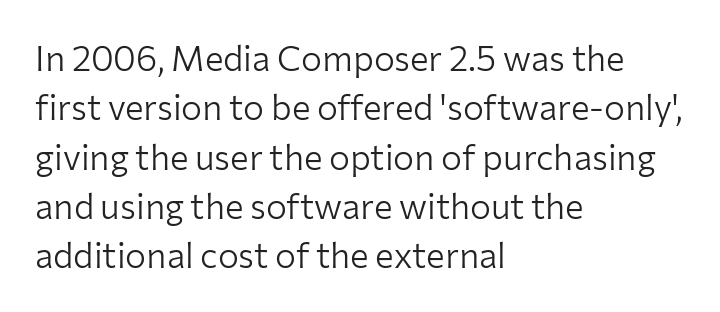
The image shows 35 px light sans-serif type, upright; set left-aligned, normal line spacing (1.41x), normal letter spacing, not underlined; low stroke contrast and a medium x-height.
